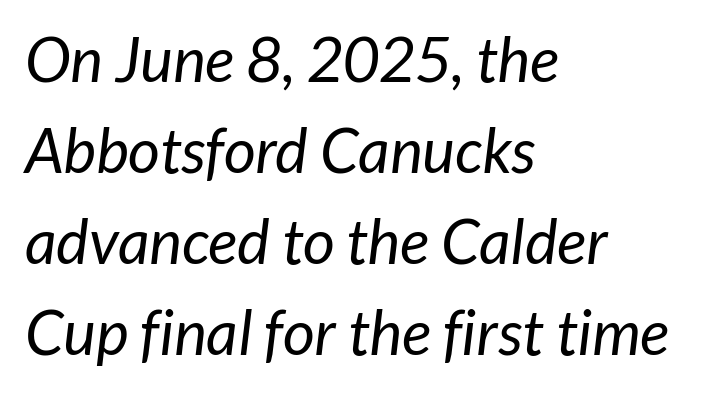
{"serif": "no", "bold": "no", "weight": "regular", "width": "normal", "stroke_contrast": "low", "x_height": "medium", "monospaced": "no", "underline": "no", "align": "left", "line_spacing": "normal", "line_spacing_ratio": 1.47, "letter_spacing": "normal", "letter_spacing_em": 0.0, "glyph_px": 62}
